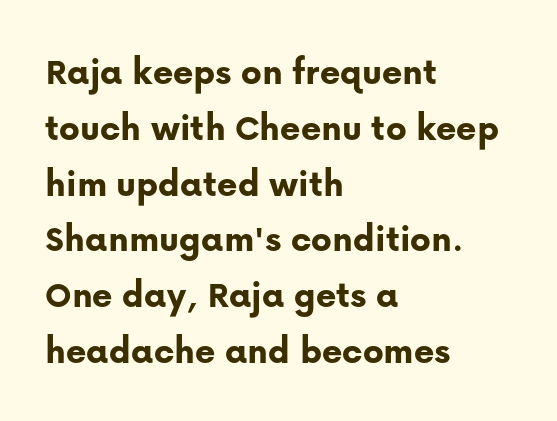
Upright lettering throughout. Reading down the block, your eye returns to a fixed left position each line. Compared with typical paragraphs, the rows here are spaced about the same. You could call the tracking neutral — neither tight nor loose. Has an underline been added? It has not.
